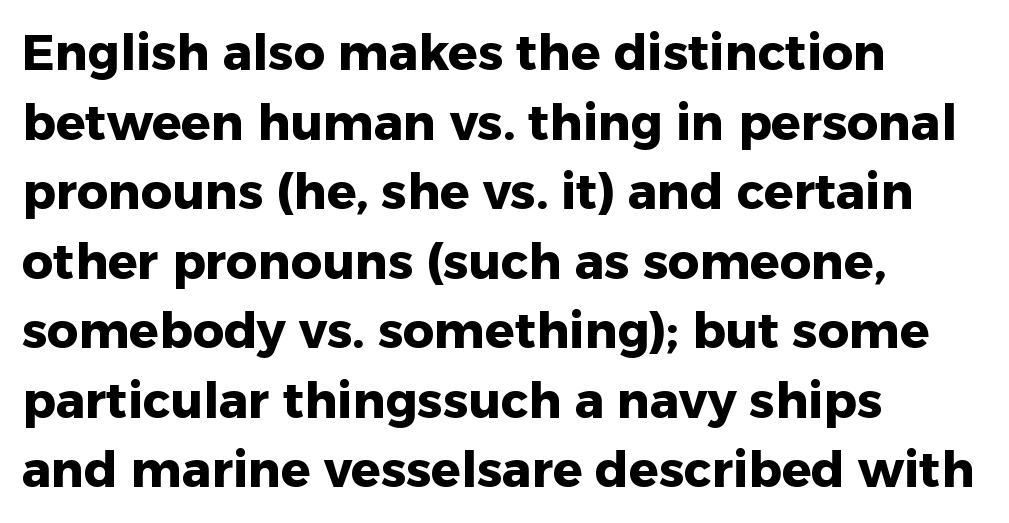
Italic: no, the glyphs are upright roman. Casual observation: everything's shoved over to the left. The rendering uses natural spacing where letterforms have individual widths. You can tell from the bare stems that sans-serif type was used. These lines keep a tight, regular rhythm from letter to letter.
